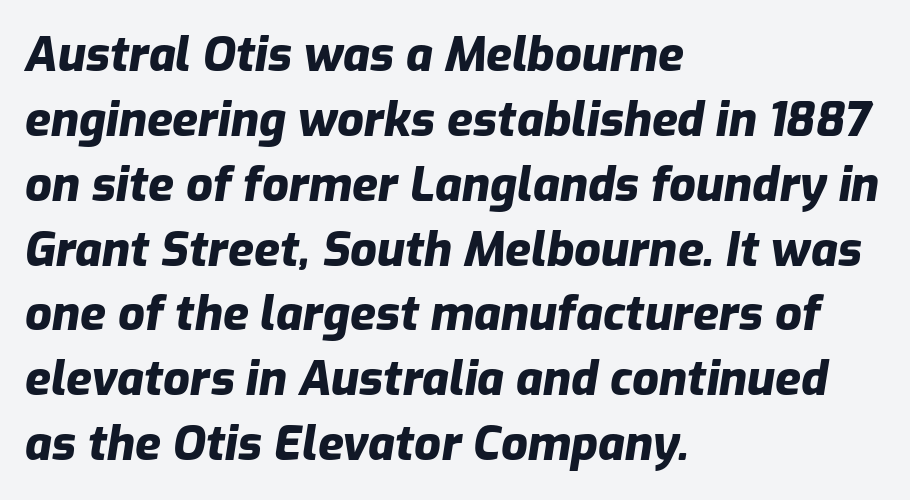
{"italic": "yes", "lean": "right", "slant_degrees": 9, "bold": "yes", "weight": "heavy", "width": "normal", "stroke_contrast": "low", "x_height": "medium", "monospaced": "no", "underline": "no", "align": "left", "line_spacing": "normal", "line_spacing_ratio": 1.38, "letter_spacing": "normal", "letter_spacing_em": 0.0, "glyph_px": 47}
